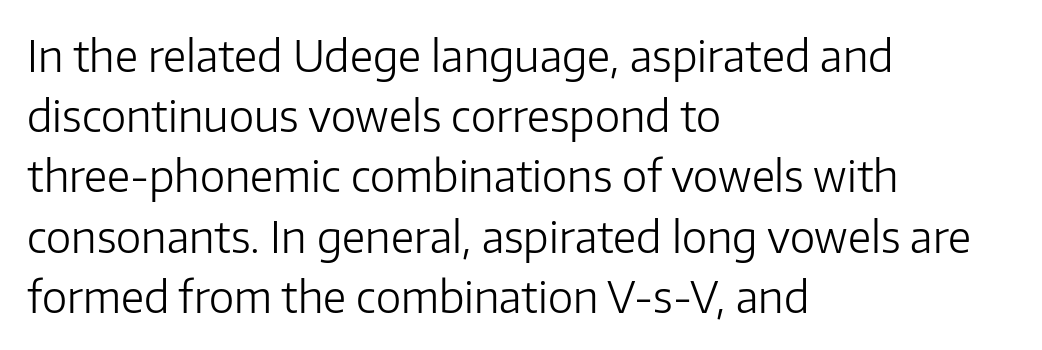
Q: Is the text bold? A: No.
Q: Is the text italic (slanted)? A: No, it is upright.
Q: Is the typeface a serif or a sans-serif typeface? A: Sans-serif.
Q: Is the text underlined? A: No.
Q: How is the paragraph aligned? A: Left-aligned.
Q: Is the spacing between letters normal or unusually wide? A: Normal.
Q: Is the spacing between lines tight, normal or loose? A: Normal.
Q: Width (condensed, normal, or wide)? A: Normal.
Q: Stroke contrast? A: Low.
Q: x-height? A: Medium.
Q: Monospaced? A: No.
